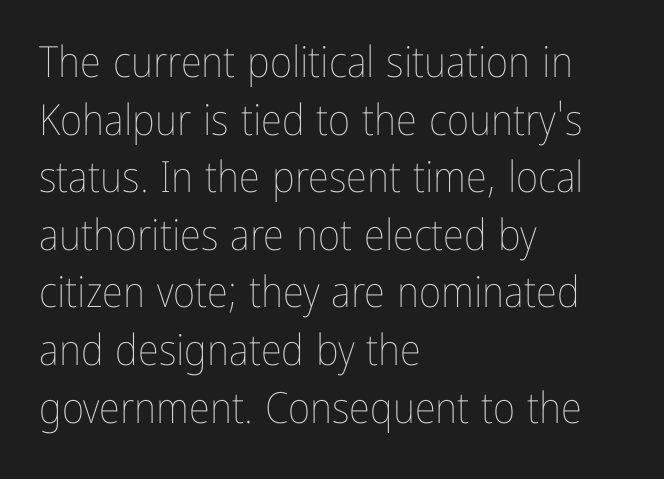
{"italic": "no", "bold": "no", "weight": "thin", "width": "condensed", "stroke_contrast": "low", "x_height": "medium", "monospaced": "no", "underline": "no", "align": "left", "line_spacing": "normal", "line_spacing_ratio": 1.34, "letter_spacing": "normal", "letter_spacing_em": 0.0, "glyph_px": 43}
